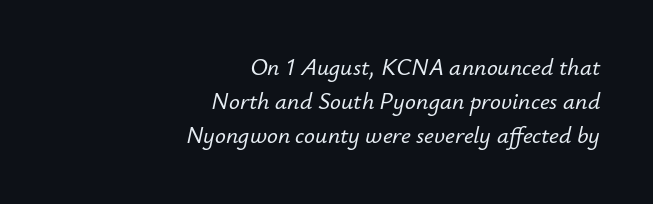
Q: Is the text italic (slanted)? A: Yes, it leans right by about 12 degrees.
Q: Is the text underlined? A: No.
Q: How is the paragraph aligned? A: Right-aligned.
Q: Is the spacing between letters normal or unusually wide? A: Normal.
Q: Is the spacing between lines tight, normal or loose? A: Normal.
